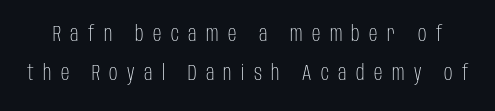
Q: Is the text bold? A: No.
Q: Is the text italic (slanted)? A: No, it is upright.
Q: Is the text underlined? A: No.
Q: Is the spacing between letters normal or unusually wide? A: Unusually wide.
